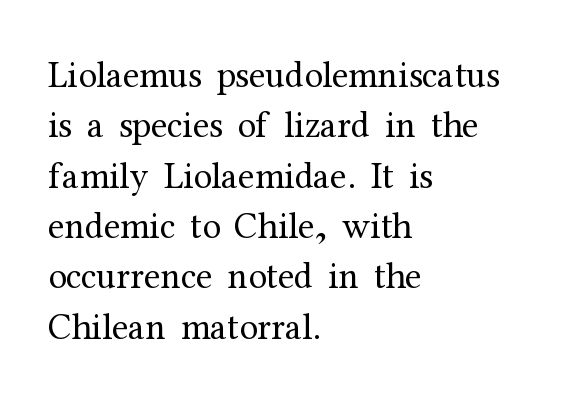
The string is rendered with underlining switched off. Do the characters align in a grid? No, the font is proportional. What stands out about the letter spacing? Nothing — it is the standard amount. The lettering stays uniformly vertical, giving the passage a roman look. Each line starts at the same left margin while the right side varies.
